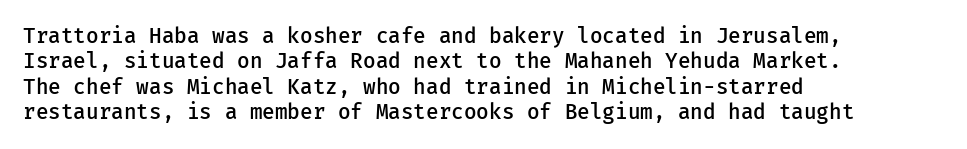
{"italic": "no", "bold": "semi", "underline": "no", "align": "left", "line_spacing_ratio": 1.21, "letter_spacing": "normal", "letter_spacing_em": 0.0, "glyph_px": 21}
